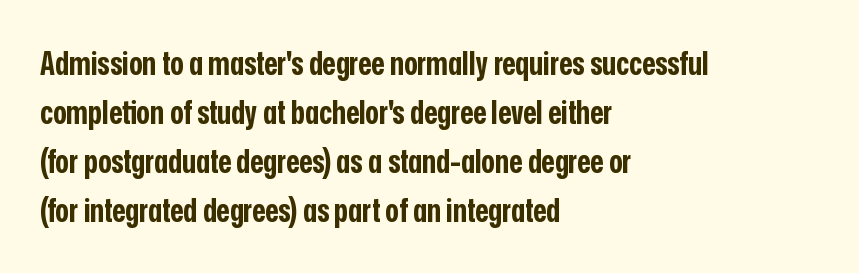
{"serif": "no", "italic": "no", "bold": "yes", "weight": "bold", "width": "condensed", "stroke_contrast": "low", "x_height": "medium", "monospaced": "no", "underline": "no", "align": "left", "line_spacing": "normal", "line_spacing_ratio": 1.53, "letter_spacing": "normal", "letter_spacing_em": 0.0, "glyph_px": 32}
